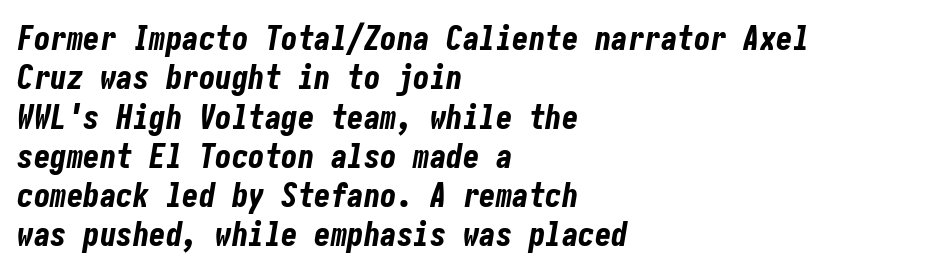
Q: Is the text bold? A: Yes.
Q: Is the text italic (slanted)? A: Yes, it leans right by about 10 degrees.
Q: Is the text underlined? A: No.
Q: How is the paragraph aligned? A: Left-aligned.
Q: Is the spacing between letters normal or unusually wide? A: Normal.
Q: Width (condensed, normal, or wide)? A: Condensed.
Q: Stroke contrast? A: Low.
Q: x-height? A: Medium.
